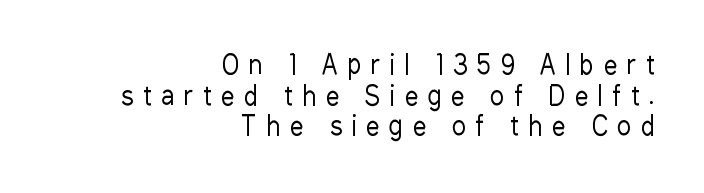
{"italic": "no", "bold": "no", "underline": "no", "align": "right", "line_spacing_ratio": 1.18, "letter_spacing": "wide", "letter_spacing_em": 0.39, "glyph_px": 26}
